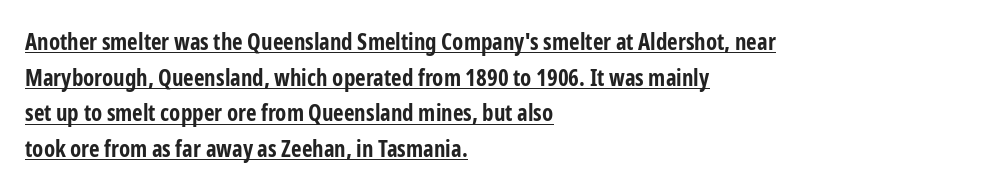
Q: Is the text bold? A: Yes.
Q: Is the text italic (slanted)? A: No, it is upright.
Q: Is the text underlined? A: Yes.
Q: How is the paragraph aligned? A: Left-aligned.
Q: Is the spacing between letters normal or unusually wide? A: Normal.
Q: Is the spacing between lines tight, normal or loose? A: Normal.
